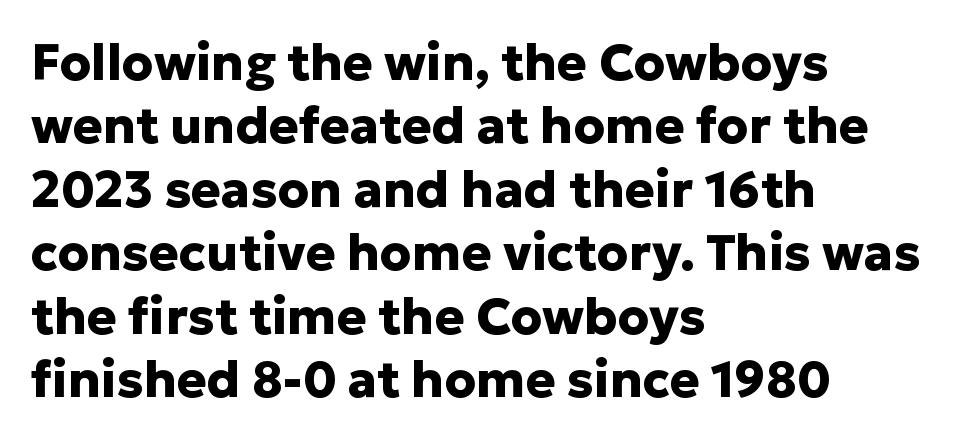
The image shows 50 px heavy sans-serif type, upright; set left-aligned, normal line spacing (1.27x), normal letter spacing, not underlined; low stroke contrast and a medium x-height.
